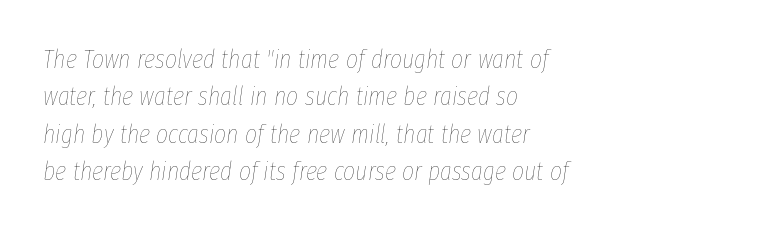
{"italic": "yes", "lean": "right", "slant_degrees": 8, "bold": "no", "underline": "no", "align": "left", "line_spacing": "normal", "line_spacing_ratio": 1.44, "letter_spacing": "normal", "letter_spacing_em": 0.0, "glyph_px": 26}
